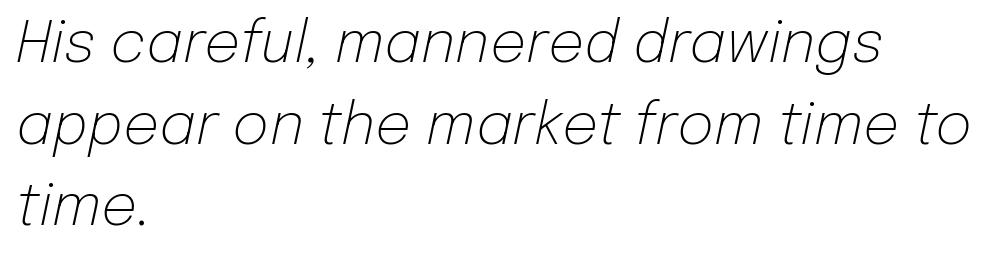
{"italic": "yes", "lean": "right", "slant_degrees": 12, "bold": "no", "weight": "light", "width": "normal", "stroke_contrast": "low", "x_height": "medium", "monospaced": "no", "underline": "no", "align": "left", "line_spacing": "normal", "line_spacing_ratio": 1.43, "letter_spacing": "normal", "letter_spacing_em": 0.0, "glyph_px": 57}
